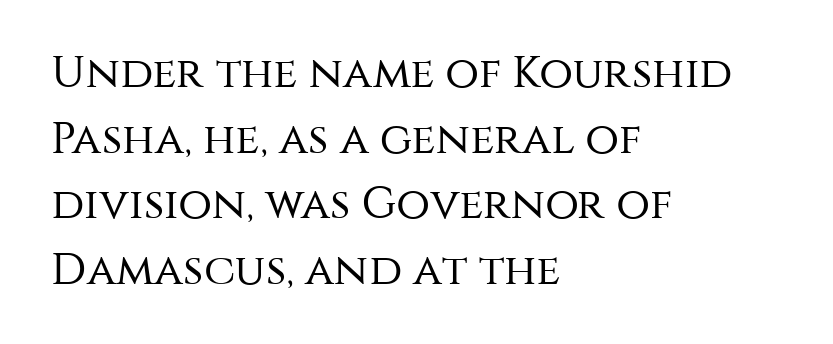
Each line starts at the same left margin while the right side varies. The gap between lines stays unmarked. Varying glyph widths throughout — classic text-font behaviour. In terms of posture, this sample is upright. Compared with typical paragraphs, the rows here are spaced about the same.
